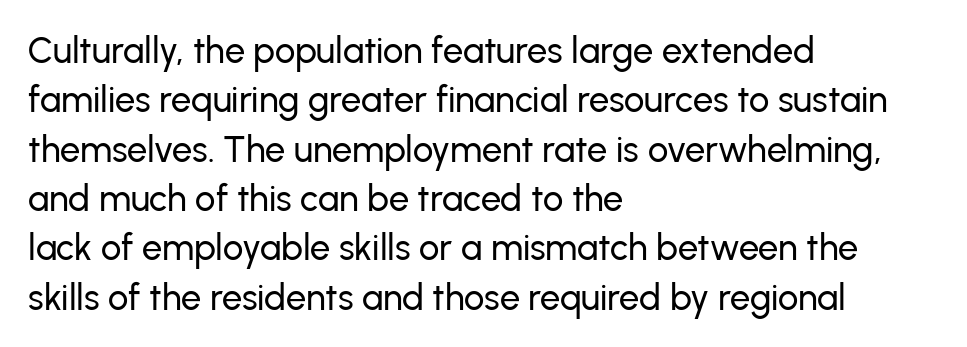
Observe the ordinary spacing: letters are neighbours, not strangers. Look at the bottom of the vertical strokes: they stop flat, with no serifs. You could not count columns in this text — the font is proportionally spaced. Interline gaps are of average width in this sample. Horizontally, the lines are justified to the leading edge only. The specimen reads as upright at a glance.
